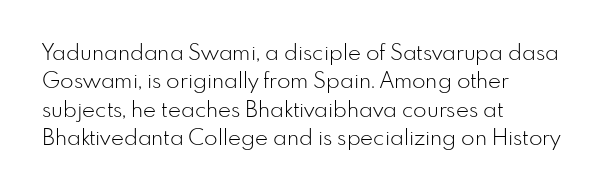
Rule under the text: the space is simply empty. Honestly, the letter spacing is just normal — you wouldn't notice it. The font's upright variant was chosen for this text. The strokes are not fattened; the text isn't bold. Layout note: lines flush left. The designer left line spacing at the default.
